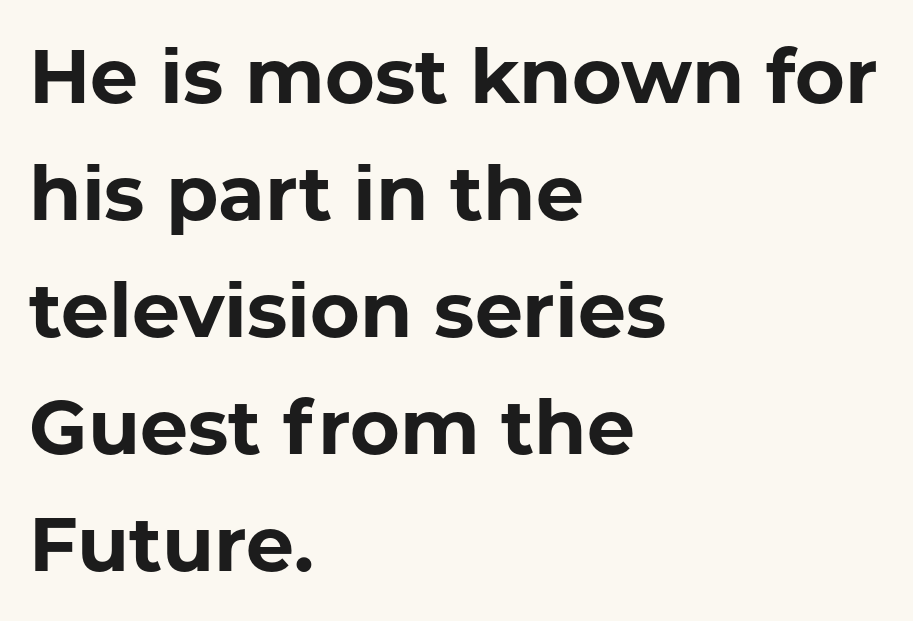
Leading matches the norm, producing a regular column. The horizontal fit of the characters is conventional and even. Every stem runs plumb, perpendicular to the baseline. Weight check: bold — yes, fully. Descenders hang freely into open space.
